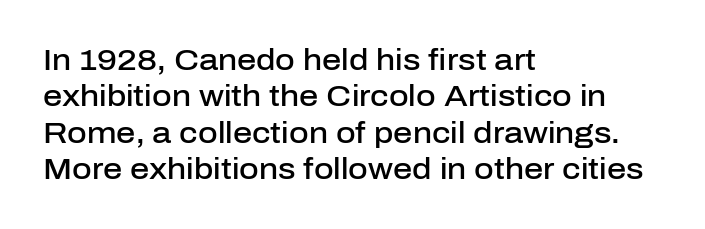
The image shows 30 px semibold sans-serif type, upright; set left-aligned, line spacing 1.21x, normal letter spacing, not underlined; low stroke contrast and a medium x-height.
